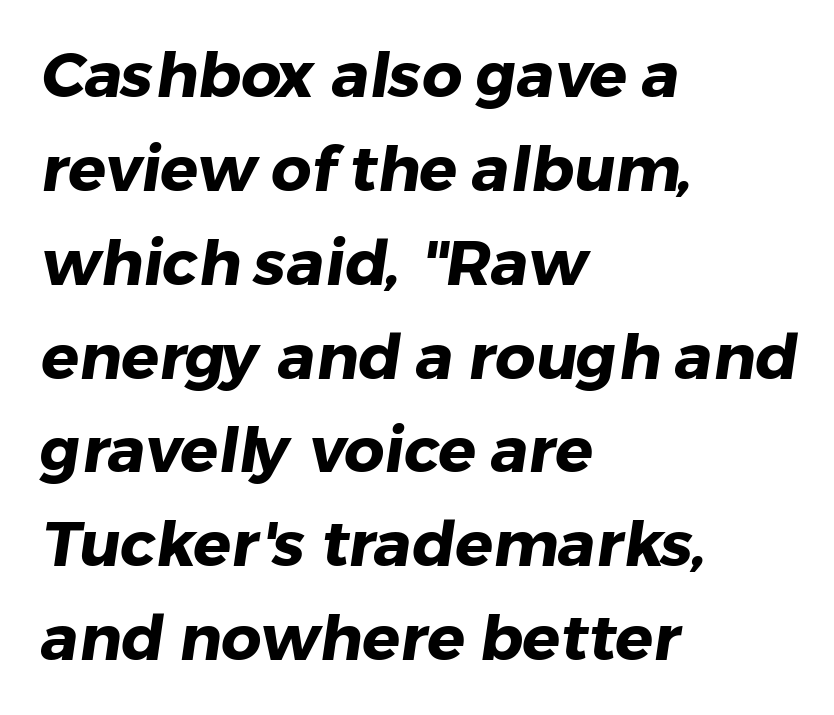
{"serif": "no", "bold": "yes", "weight": "heavy", "width": "normal", "stroke_contrast": "low", "x_height": "medium", "monospaced": "no", "underline": "no", "align": "left", "line_spacing": "normal", "line_spacing_ratio": 1.49, "letter_spacing": "normal", "letter_spacing_em": 0.0, "glyph_px": 63}
